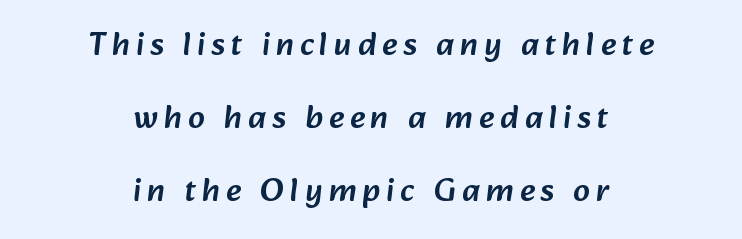
The foot of each line stays bare and open. The rendering uses a large line-height, opening up the rows. The rag falls on both sides of this text block equally. The face used here is a sans, in the tradition of grotesques and geometrics.
